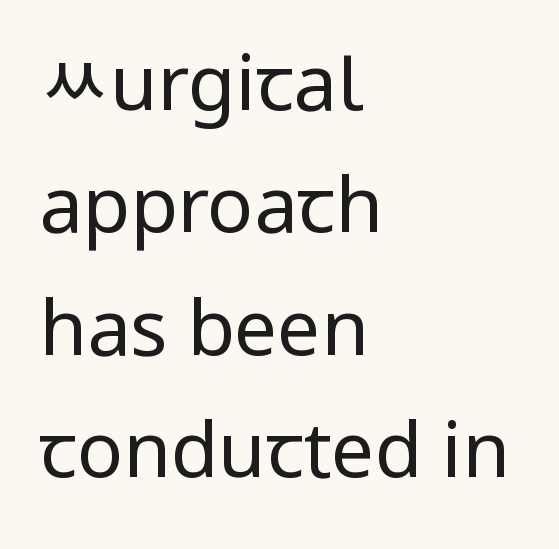
{"serif": "no", "italic": "no", "bold": "no", "weight": "regular", "width": "condensed", "stroke_contrast": "low", "x_height": "large", "monospaced": "no", "underline": "no", "align": "left", "line_spacing": "normal", "line_spacing_ratio": 1.59, "letter_spacing": "normal", "letter_spacing_em": 0.0, "glyph_px": 77}
